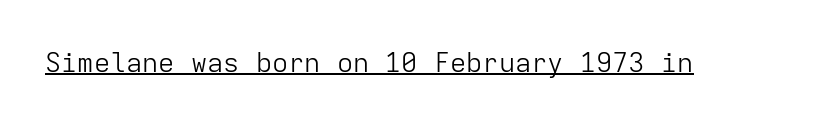
Q: Is the text bold? A: No.
Q: Is the text italic (slanted)? A: No, it is upright.
Q: Is the text underlined? A: Yes.
Q: Is the spacing between letters normal or unusually wide? A: Normal.
